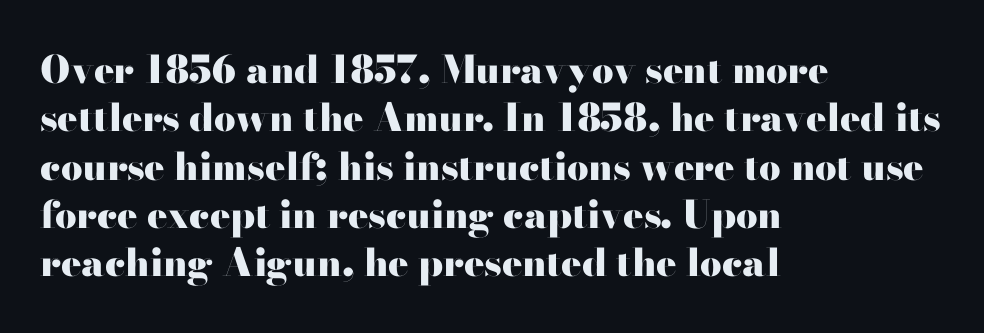
The image shows 38 px heavy, wide serif type, upright; set left-aligned, normal line spacing (1.27x), normal letter spacing, not underlined; high stroke contrast and a small x-height.
